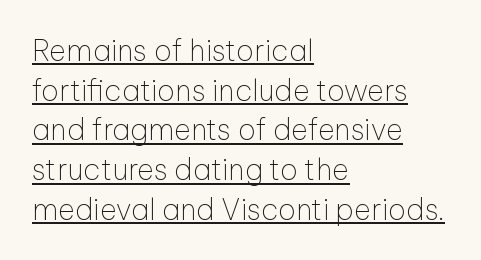
{"serif": "no", "italic": "no", "bold": "no", "weight": "thin", "width": "normal", "stroke_contrast": "low", "x_height": "medium", "monospaced": "no", "underline": "yes", "align": "left", "line_spacing": "normal", "line_spacing_ratio": 1.37, "letter_spacing": "normal", "letter_spacing_em": 0.0, "glyph_px": 29}
